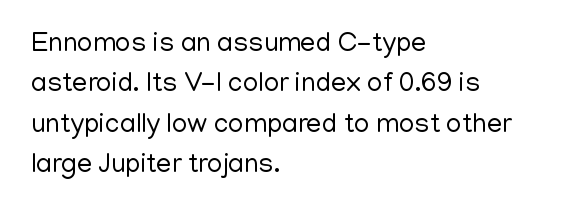
{"italic": "no", "bold": "no", "underline": "no", "align": "left", "line_spacing": "normal", "line_spacing_ratio": 1.5, "letter_spacing": "normal", "letter_spacing_em": 0.0, "glyph_px": 27}
